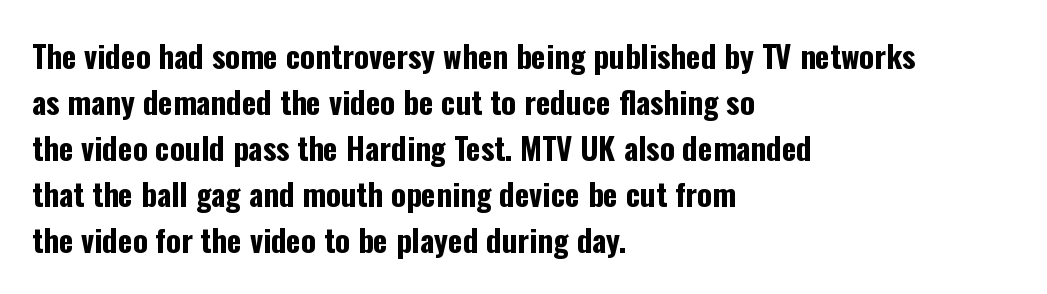
{"serif": "no", "italic": "no", "bold": "yes", "weight": "bold", "width": "condensed", "stroke_contrast": "low", "x_height": "medium", "monospaced": "no", "underline": "no", "align": "left", "line_spacing": "normal", "line_spacing_ratio": 1.48, "letter_spacing": "normal", "letter_spacing_em": 0.0, "glyph_px": 31}
